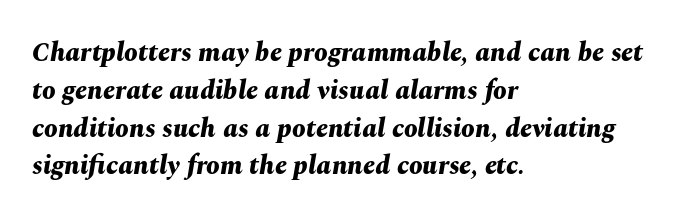
Q: Is the text bold? A: Yes.
Q: Is the text italic (slanted)? A: Yes, it leans right by about 10 degrees.
Q: Is the text underlined? A: No.
Q: How is the paragraph aligned? A: Left-aligned.
Q: Is the spacing between letters normal or unusually wide? A: Normal.
Q: Is the spacing between lines tight, normal or loose? A: Normal.
